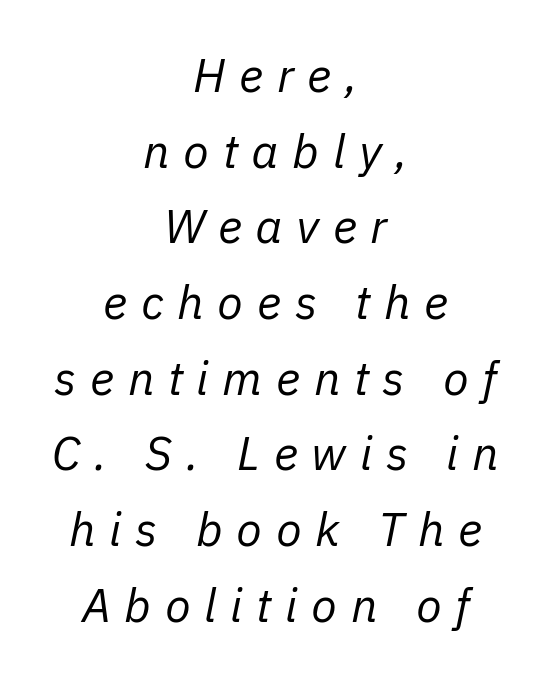
Q: Is the text bold? A: No.
Q: Is the text italic (slanted)? A: Yes, it leans right by about 11 degrees.
Q: Is the text underlined? A: No.
Q: How is the paragraph aligned? A: Centered.
Q: Is the spacing between letters normal or unusually wide? A: Unusually wide.
Q: Is the spacing between lines tight, normal or loose? A: Normal.
Q: Width (condensed, normal, or wide)? A: Normal.
Q: Stroke contrast? A: Low.
Q: x-height? A: Medium.
Q: Monospaced? A: No.
